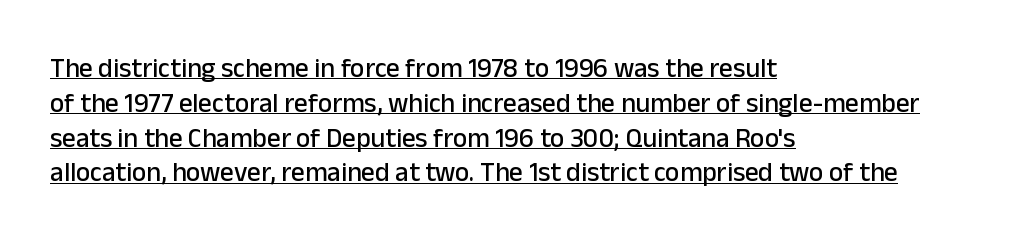
Q: Is the text italic (slanted)? A: No, it is upright.
Q: Is the text underlined? A: Yes.
Q: How is the paragraph aligned? A: Left-aligned.
Q: Is the spacing between letters normal or unusually wide? A: Normal.
Q: Is the spacing between lines tight, normal or loose? A: Normal.
